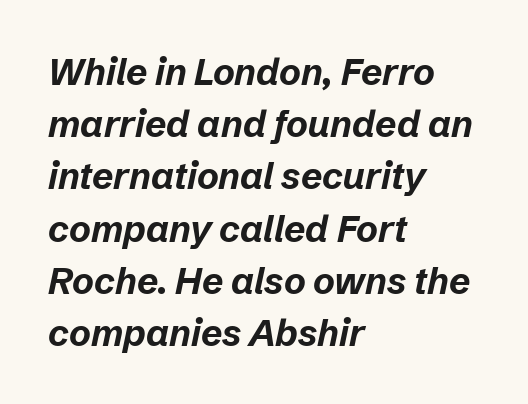
{"italic": "yes", "lean": "right", "slant_degrees": 12, "bold": "yes", "weight": "bold", "width": "normal", "stroke_contrast": "low", "x_height": "medium", "monospaced": "no", "underline": "no", "align": "left", "line_spacing": "normal", "line_spacing_ratio": 1.41, "letter_spacing": "normal", "letter_spacing_em": 0.0, "glyph_px": 37}
